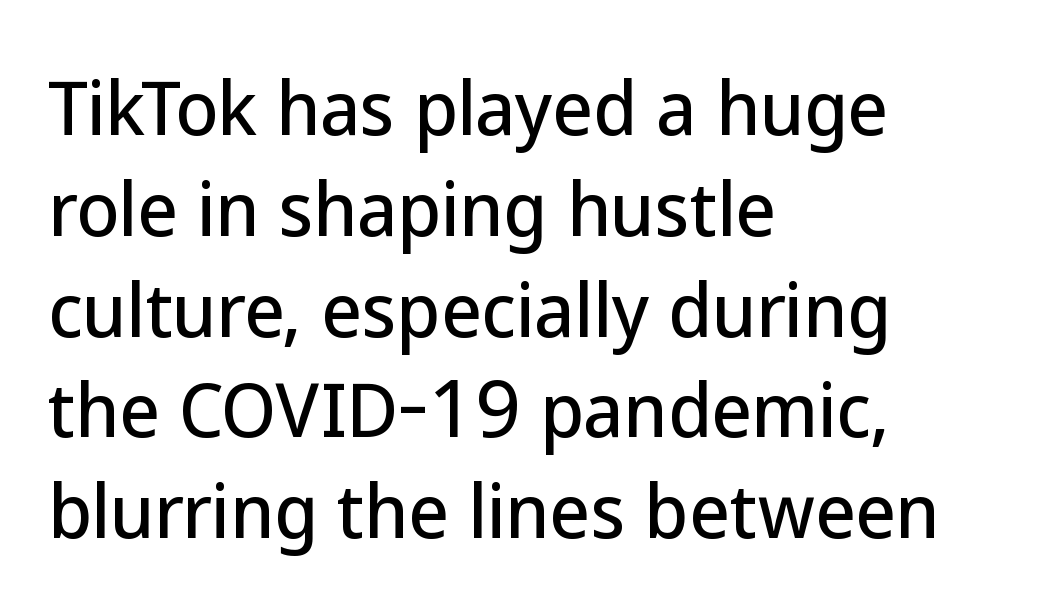
Q: Is the text italic (slanted)? A: No, it is upright.
Q: Is the typeface a serif or a sans-serif typeface? A: Sans-serif.
Q: Is the text underlined? A: No.
Q: How is the paragraph aligned? A: Left-aligned.
Q: Is the spacing between letters normal or unusually wide? A: Normal.
Q: Is the spacing between lines tight, normal or loose? A: Normal.
Q: Width (condensed, normal, or wide)? A: Normal.
Q: Stroke contrast? A: Low.
Q: x-height? A: Medium.
Q: Monospaced? A: No.
